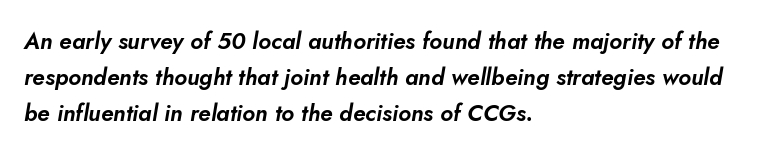
The image shows 23 px text type, italic (leaning right); set left-aligned, normal line spacing (1.57x), normal letter spacing, not underlined.
